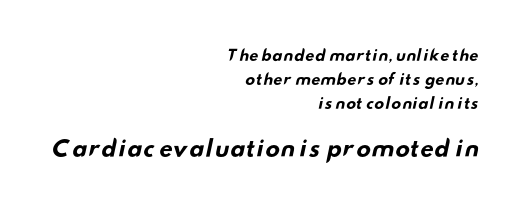
{"bold": "yes", "underline": "no", "align": "right", "line_spacing": "normal", "line_spacing_ratio": 1.61, "letter_spacing": "normal", "letter_spacing_em": 0.0, "larger_block": "second", "size_ratio": 1.47, "glyph_px": 22}
